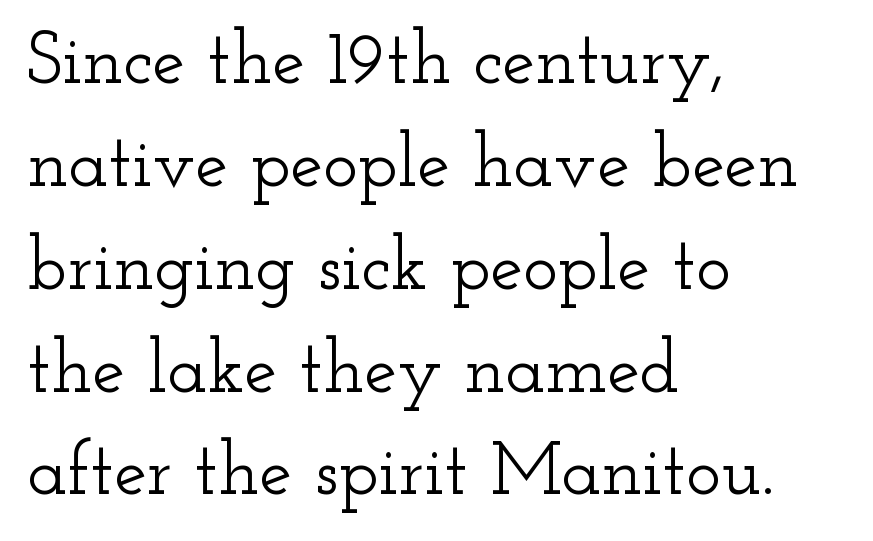
Q: Is the text italic (slanted)? A: No, it is upright.
Q: Is the typeface a serif or a sans-serif typeface? A: Serif.
Q: Is the text underlined? A: No.
Q: How is the paragraph aligned? A: Left-aligned.
Q: Is the spacing between letters normal or unusually wide? A: Normal.
Q: Is the spacing between lines tight, normal or loose? A: Normal.
Q: Width (condensed, normal, or wide)? A: Wide.
Q: Stroke contrast? A: Low.
Q: x-height? A: Small.
Q: Monospaced? A: No.
